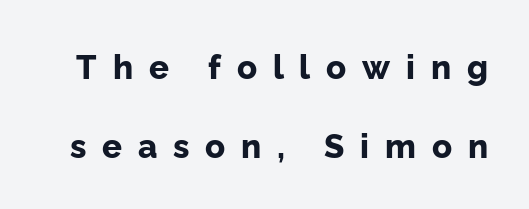
This rendering features lettering with no underline. The strokes are fattened all the way to bold. Is this a fixed-width face? No — the glyphs have proportional, varying widths. The specimen reads as upright at a glance. Letter spacing: wide. What's the leading like? Stretched, with rows far apart.
